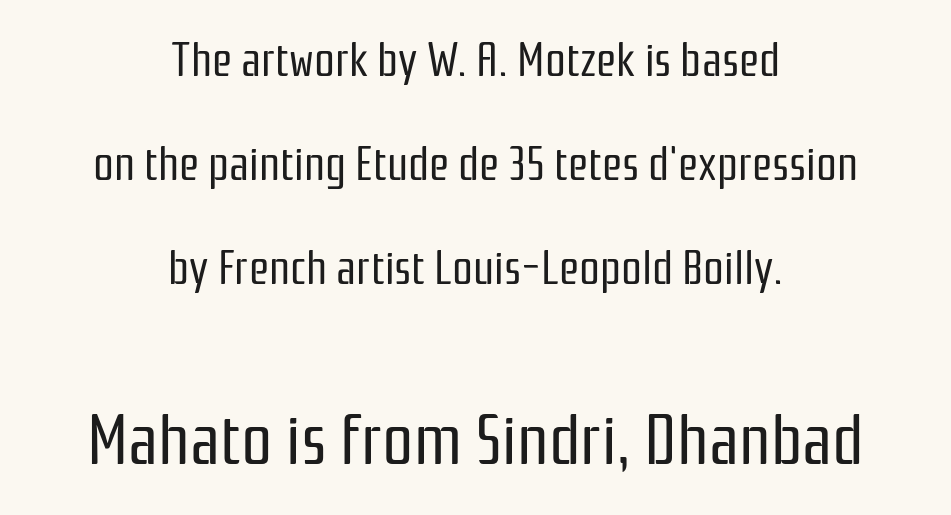
The image shows 69 px regular-weight, condensed sans-serif type, upright; set centered, loose line spacing (2.26x), normal letter spacing, not underlined; the second (bottom) block is 1.5x larger; low stroke contrast and a medium x-height.
